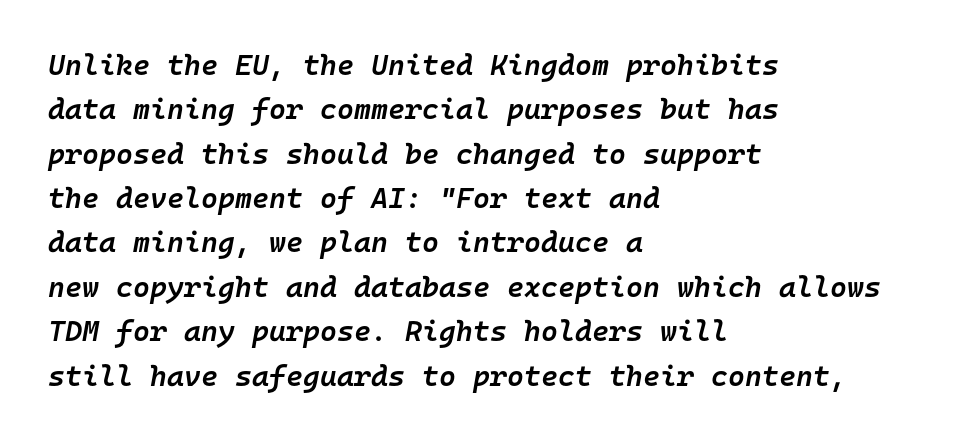
The image shows 29 px semibold type, italic (leaning right), monospaced; set left-aligned, normal line spacing (1.53x), normal letter spacing, not underlined; low stroke contrast and a medium x-height.
